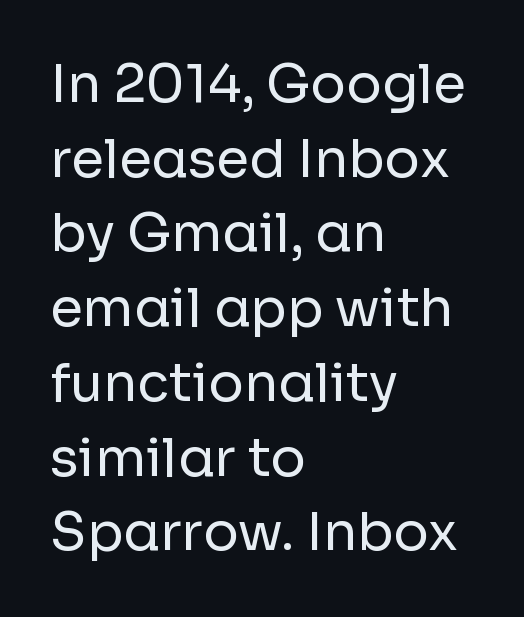
{"serif": "no", "italic": "no", "bold": "no", "weight": "regular", "width": "normal", "stroke_contrast": "low", "x_height": "medium", "monospaced": "no", "underline": "no", "align": "left", "line_spacing": "normal", "line_spacing_ratio": 1.41, "letter_spacing": "normal", "letter_spacing_em": 0.0, "glyph_px": 53}
